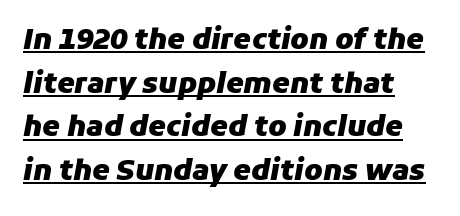
{"italic": "yes", "lean": "right", "slant_degrees": 11, "bold": "yes", "weight": "heavy", "width": "normal", "stroke_contrast": "low", "x_height": "medium", "monospaced": "no", "underline": "yes", "align": "left", "line_spacing": "normal", "line_spacing_ratio": 1.56, "letter_spacing": "normal", "letter_spacing_em": 0.0, "glyph_px": 28}
